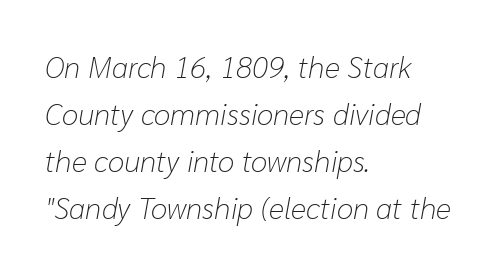
Leading matches the norm, producing a regular column. Letter spacing: default. Looks like regular typesetting: each glyph gets only the width it needs. If you drew a ruler down the left edge, every line would touch it. The glyphs look as if they've been sheared to an angle. The characters are drawn with everyday or finer stroke widths.
